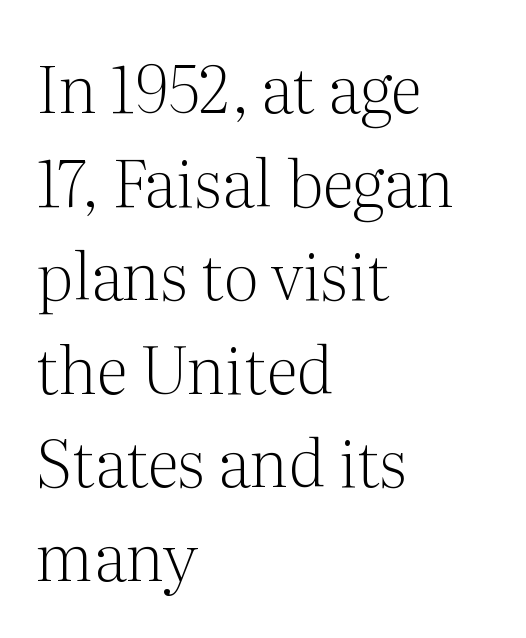
The image shows 65 px light serif type, upright; set left-aligned, normal line spacing (1.44x), normal letter spacing, not underlined; medium stroke contrast and a medium x-height.
